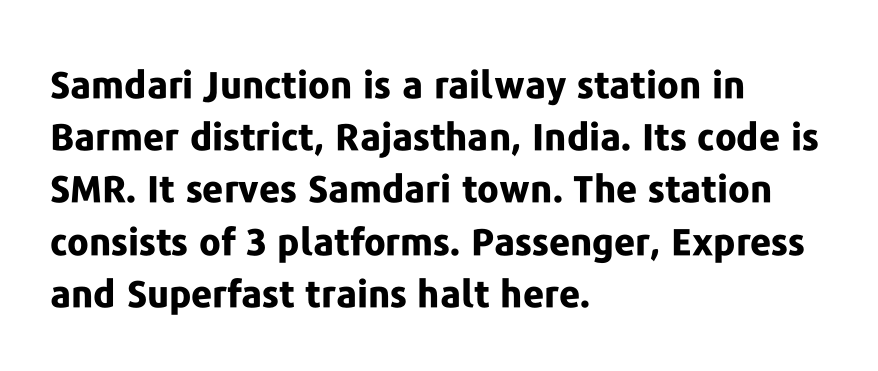
The image shows 37 px bold sans-serif type, upright; set left-aligned, normal line spacing (1.41x), normal letter spacing, not underlined; low stroke contrast and a medium x-height.
